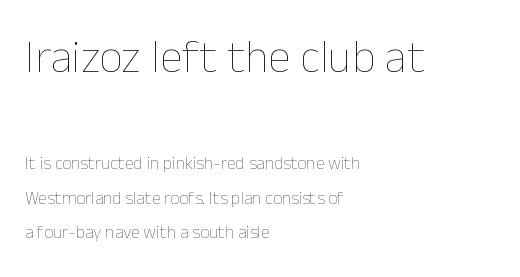
The strokes carry an ordinary text weight at most. Which chunk is bigger? The first one — the top block dwarfs the bottom. Short and long lines alike share a common starting point at left. Underlining? Definitely not there. Looks like regular typesetting: each glyph gets only the width it needs.
